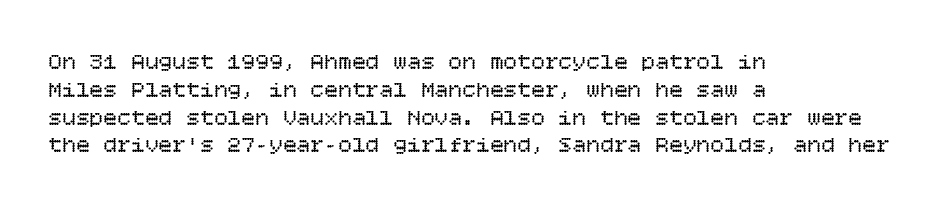
Q: Is the text bold? A: No.
Q: Is the text italic (slanted)? A: No, it is upright.
Q: Is the text underlined? A: No.
Q: How is the paragraph aligned? A: Left-aligned.
Q: Is the spacing between letters normal or unusually wide? A: Normal.
